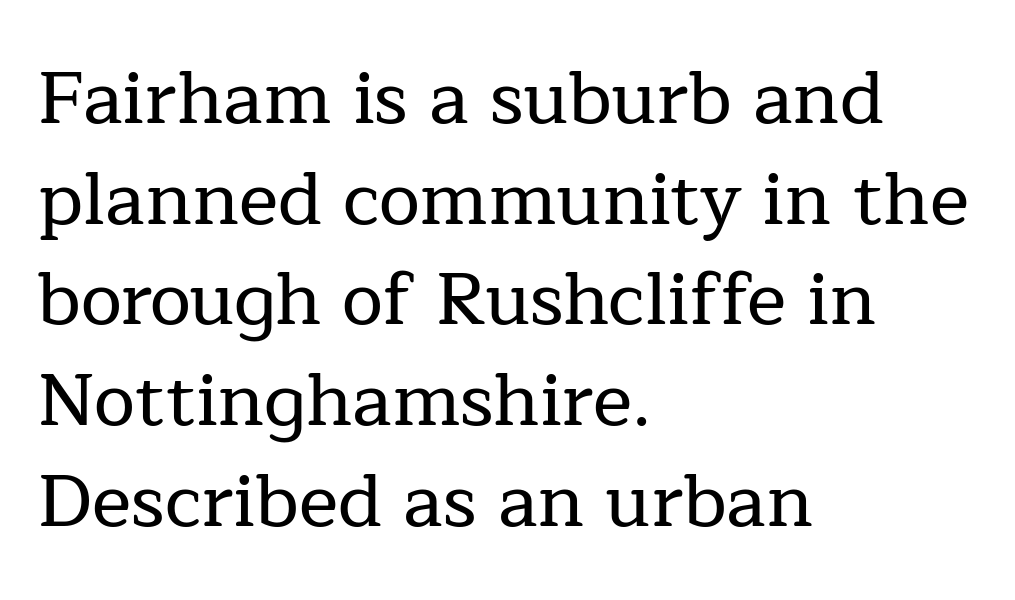
Q: Is the text italic (slanted)? A: No, it is upright.
Q: Is the typeface a serif or a sans-serif typeface? A: Serif.
Q: Is the text underlined? A: No.
Q: How is the paragraph aligned? A: Left-aligned.
Q: Is the spacing between letters normal or unusually wide? A: Normal.
Q: Is the spacing between lines tight, normal or loose? A: Normal.
Q: Width (condensed, normal, or wide)? A: Normal.
Q: Stroke contrast? A: Low.
Q: x-height? A: Medium.
Q: Monospaced? A: No.
